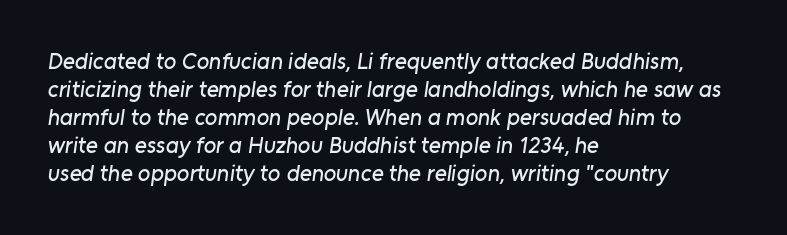
Spacing between characters is what you'd get straight out of the box. No word sits above an underline. Casual observation: everything's shoved over to the left.
